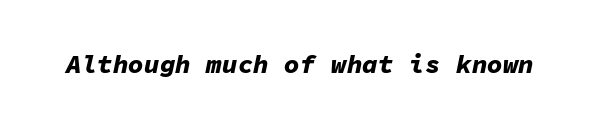
The image shows 26 px bold type, italic (leaning right); set normal letter spacing, not underlined.
